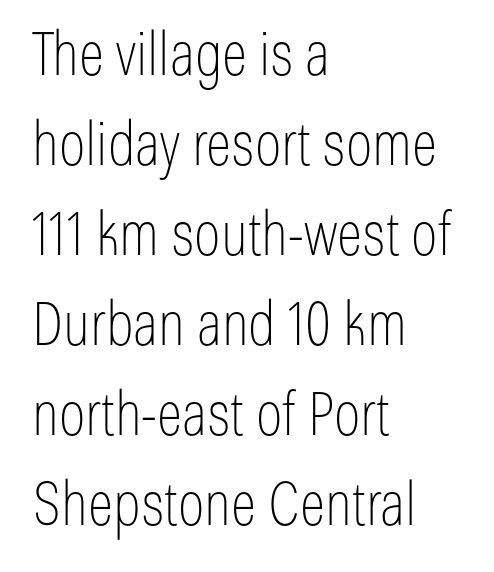
Q: Is the text bold? A: No.
Q: Is the text italic (slanted)? A: No, it is upright.
Q: Is the typeface a serif or a sans-serif typeface? A: Sans-serif.
Q: Is the text underlined? A: No.
Q: How is the paragraph aligned? A: Left-aligned.
Q: Is the spacing between letters normal or unusually wide? A: Normal.
Q: Is the spacing between lines tight, normal or loose? A: Normal.
Q: Width (condensed, normal, or wide)? A: Condensed.
Q: Stroke contrast? A: Low.
Q: x-height? A: Medium.
Q: Monospaced? A: No.
